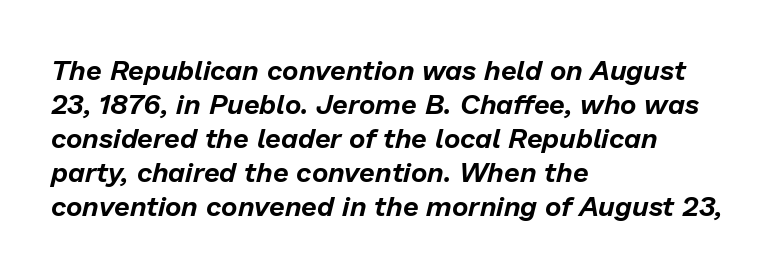
{"italic": "yes", "lean": "right", "slant_degrees": 13, "width": "normal", "stroke_contrast": "low", "x_height": "medium", "monospaced": "no", "underline": "no", "align": "left", "line_spacing_ratio": 1.21, "letter_spacing": "normal", "letter_spacing_em": 0.0, "glyph_px": 28}
